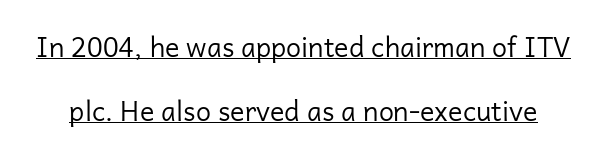
Q: Is the text bold? A: No.
Q: Is the text italic (slanted)? A: No, it is upright.
Q: Is the text underlined? A: Yes.
Q: Is the spacing between letters normal or unusually wide? A: Normal.
Q: Is the spacing between lines tight, normal or loose? A: Loose.
